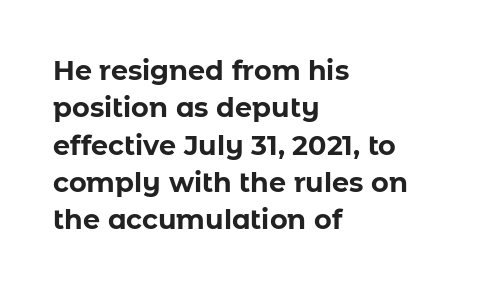
Q: Is the text bold? A: Yes.
Q: Is the text italic (slanted)? A: No, it is upright.
Q: Is the text underlined? A: No.
Q: How is the paragraph aligned? A: Left-aligned.
Q: Is the spacing between letters normal or unusually wide? A: Normal.
Q: Is the spacing between lines tight, normal or loose? A: Normal.
